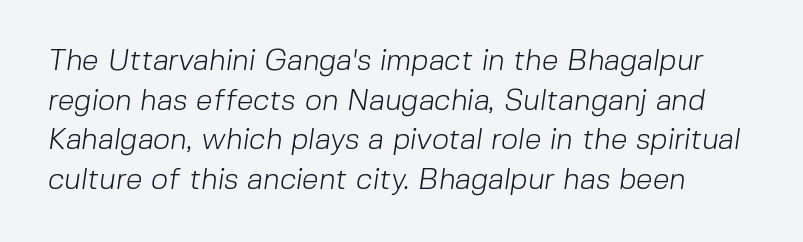
Q: Is the text bold? A: No.
Q: Is the typeface a serif or a sans-serif typeface? A: Sans-serif.
Q: Is the text underlined? A: No.
Q: How is the paragraph aligned? A: Left-aligned.
Q: Is the spacing between letters normal or unusually wide? A: Normal.
Q: Is the spacing between lines tight, normal or loose? A: Normal.
Q: Width (condensed, normal, or wide)? A: Normal.
Q: Stroke contrast? A: Low.
Q: x-height? A: Medium.
Q: Monospaced? A: No.
